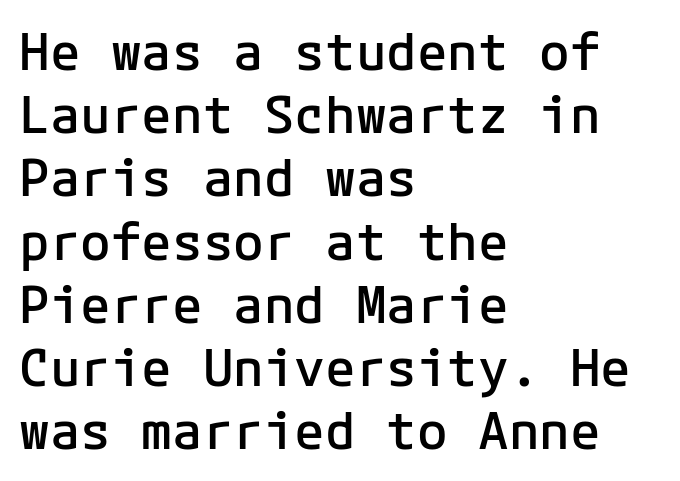
In terms of letterspacing, this is plain default setting. The typeface chosen for these lines omits serifs. Glance below the letters and you will spot only blank space. These lines carry some extra weight — a demibold, not a full bold.
